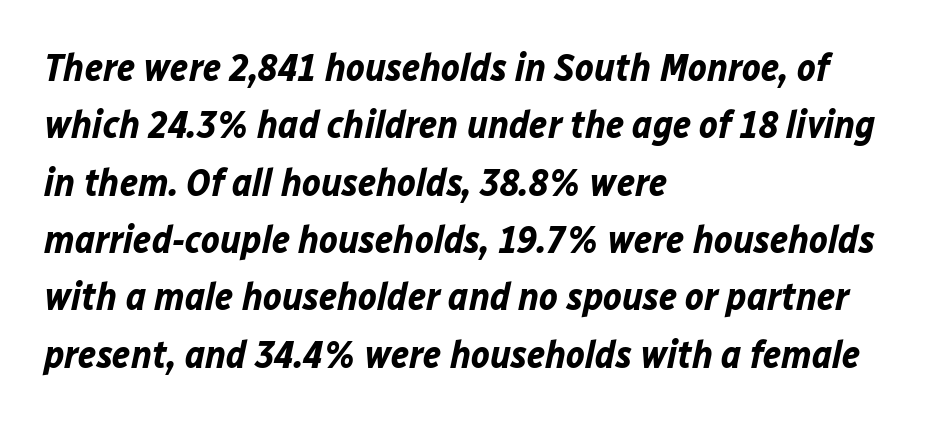
Q: Is the text bold? A: Yes.
Q: Is the text italic (slanted)? A: Yes, it leans right by about 12 degrees.
Q: Is the text underlined? A: No.
Q: How is the paragraph aligned? A: Left-aligned.
Q: Is the spacing between letters normal or unusually wide? A: Normal.
Q: Is the spacing between lines tight, normal or loose? A: Normal.
Q: Width (condensed, normal, or wide)? A: Normal.
Q: Stroke contrast? A: Low.
Q: x-height? A: Medium.
Q: Monospaced? A: No.
